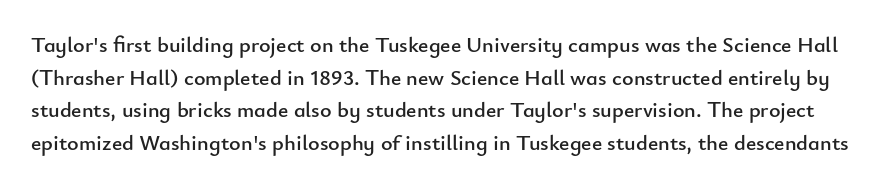
Q: Is the text italic (slanted)? A: No, it is upright.
Q: Is the text underlined? A: No.
Q: Is the spacing between letters normal or unusually wide? A: Normal.
Q: Is the spacing between lines tight, normal or loose? A: Normal.
